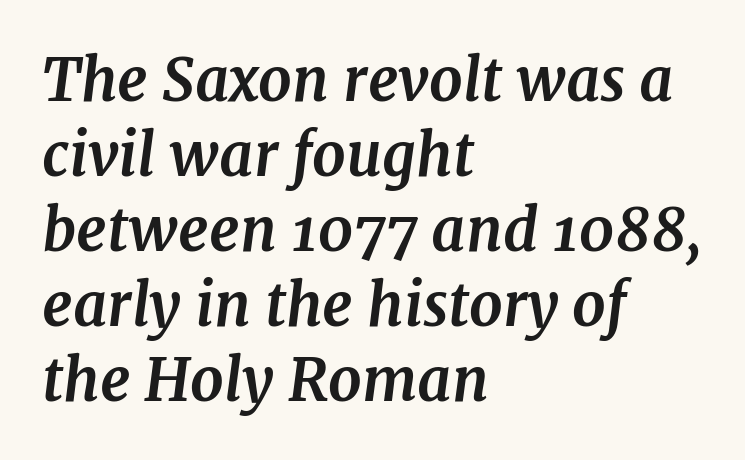
The image shows 59 px bold serif type, italic (leaning right); set left-aligned, normal line spacing (1.27x), normal letter spacing, not underlined; medium stroke contrast and a medium x-height.
